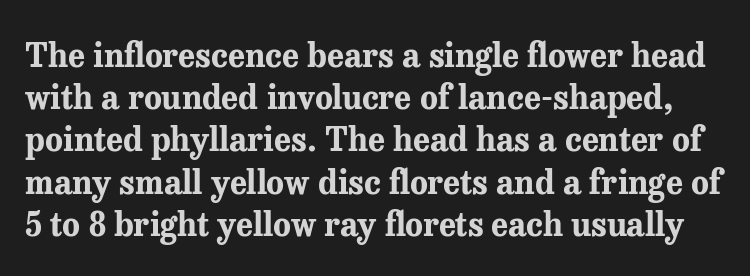
The image shows 33 px bold serif type, upright; set normal line spacing (1.28x), normal letter spacing, not underlined; medium stroke contrast and a medium x-height.
